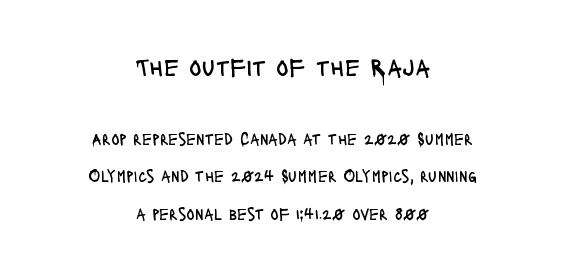
{"italic": "no", "bold": "no", "underline": "no", "align": "center", "line_spacing": "loose", "line_spacing_ratio": 2.2, "letter_spacing": "normal", "letter_spacing_em": 0.0, "larger_block": "first", "size_ratio": 1.53, "glyph_px": 26}
